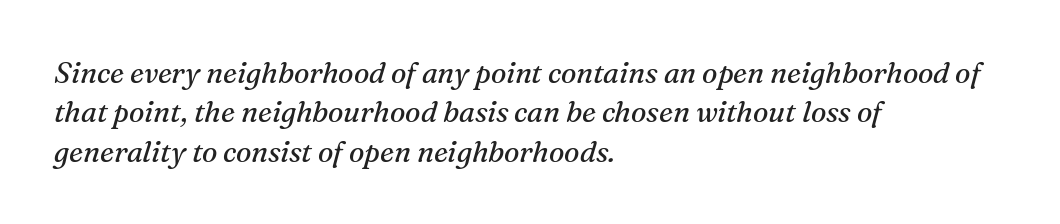
{"serif": "yes", "italic": "yes", "lean": "right", "slant_degrees": 16, "bold": "no", "weight": "regular", "width": "normal", "stroke_contrast": "medium", "x_height": "medium", "monospaced": "no", "underline": "no", "align": "left", "line_spacing": "normal", "line_spacing_ratio": 1.36, "letter_spacing": "normal", "letter_spacing_em": 0.0, "glyph_px": 29}
